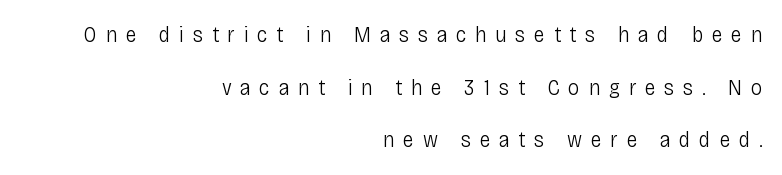
A quiet, ordinary-to-light weight characterises the typeface. The letters are spread apart with noticeably loose tracking. You can tell it's not italic because the verticals are truly vertical. The baseline area is clear.
